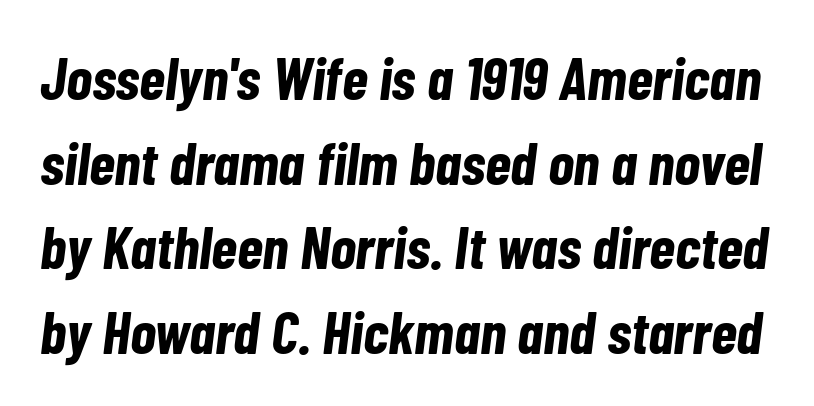
The image shows 60 px bold, condensed type, italic (leaning right); set normal line spacing (1.41x), normal letter spacing, not underlined; low stroke contrast and a medium x-height.
